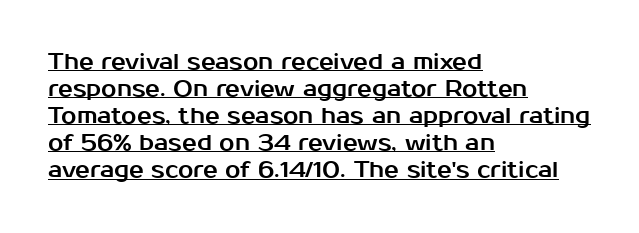
{"italic": "no", "underline": "yes", "align": "left", "line_spacing_ratio": 1.23, "letter_spacing": "normal", "letter_spacing_em": 0.0, "glyph_px": 22}
